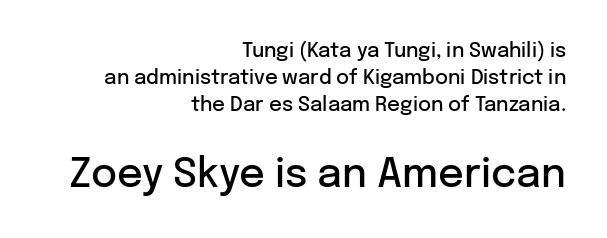
The image shows 40 px semibold sans-serif type, upright; set right-aligned, normal line spacing (1.36x), normal letter spacing, not underlined; the second (bottom) block is 2.0x larger; low stroke contrast and a medium x-height.
